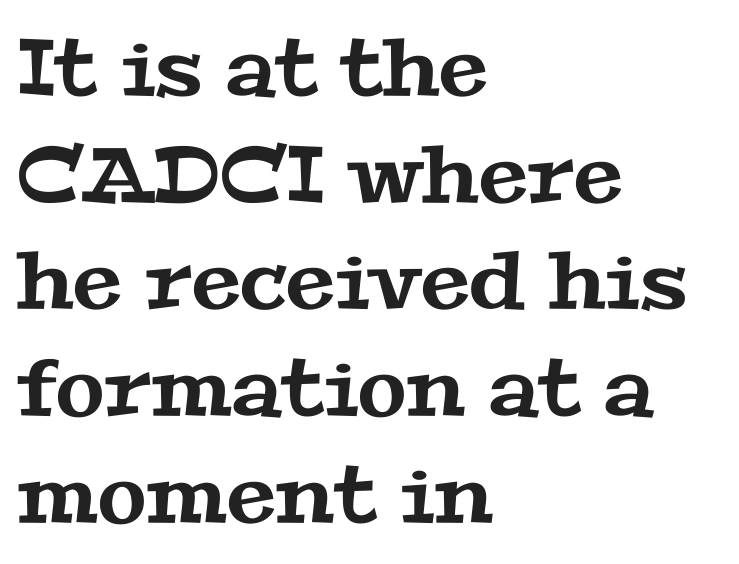
Q: Is the typeface a serif or a sans-serif typeface? A: Serif.
Q: Is the text underlined? A: No.
Q: How is the paragraph aligned? A: Left-aligned.
Q: Is the spacing between letters normal or unusually wide? A: Normal.
Q: Is the spacing between lines tight, normal or loose? A: Normal.
Q: Width (condensed, normal, or wide)? A: Wide.
Q: Stroke contrast? A: Medium.
Q: x-height? A: Medium.
Q: Monospaced? A: No.
